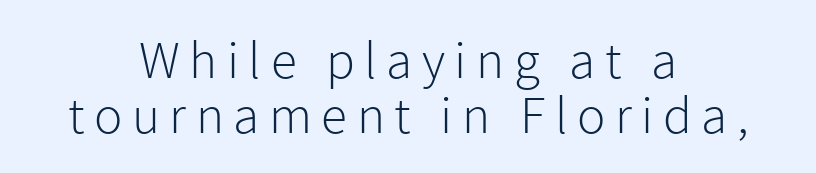
Does the leading feel generous? Not at all — it's pinched. Centered paragraph, ragged on both sides. The characters display no serif detailing; their extremities are plain. Note the varied advance widths — an 'i' is clearly narrower than an 'm'. This sample uses an upright cut, with every glyph sitting square on the baseline.
